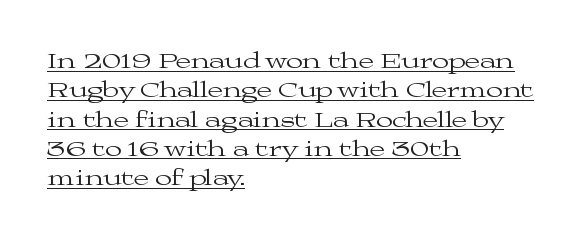
Q: Is the text bold? A: No.
Q: Is the text italic (slanted)? A: No, it is upright.
Q: Is the text underlined? A: Yes.
Q: How is the paragraph aligned? A: Left-aligned.
Q: Is the spacing between letters normal or unusually wide? A: Normal.
Q: Is the spacing between lines tight, normal or loose? A: Normal.
